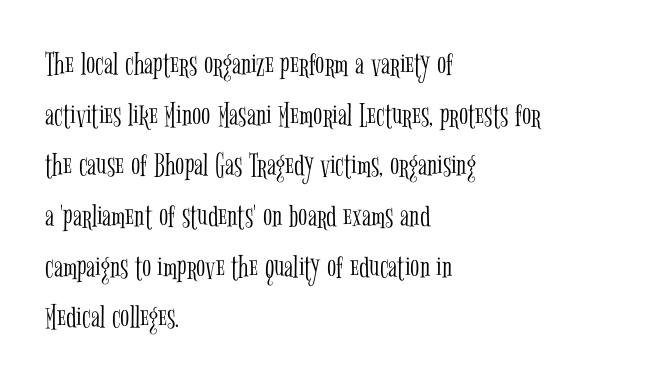
Lines of text with bare space underneath. Vertical stems look standard width or narrower in stroke. Stroke terminals: seriffed. Notice how the stems are strictly vertical — no italics here.
